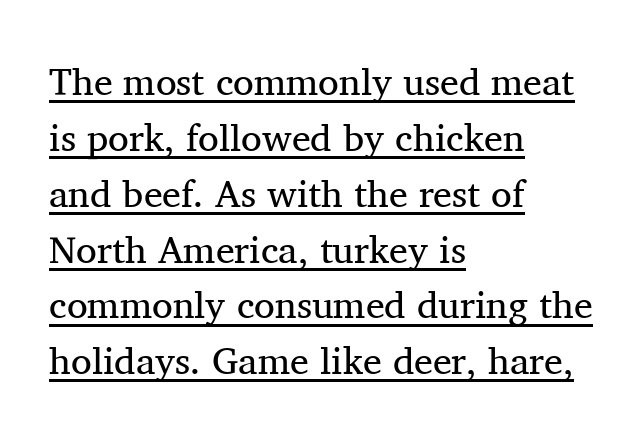
Looks like regular typesetting: each glyph gets only the width it needs. Characters follow at the spacing the type designer built in. If you drew a line through each stem, it would be perfectly vertical. In designer terms, the underline attribute is active on this setting. The paragraph shown leans on its left margin.
